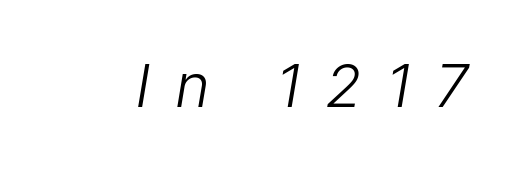
The image shows 60 px light, condensed type, italic (leaning right); set unusually wide letter spacing (+0.44 em), not underlined; low stroke contrast and a medium x-height.
